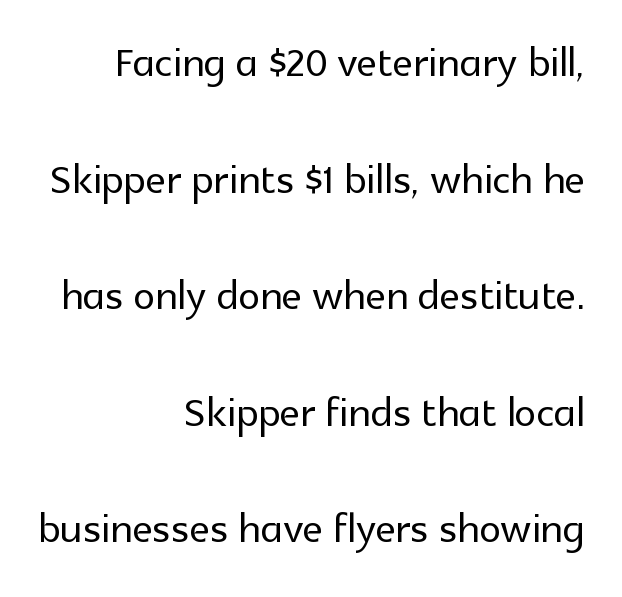
The image shows 55 px sans-serif type, upright; set right-aligned, loose line spacing (2.12x), normal letter spacing, not underlined; a medium x-height.
